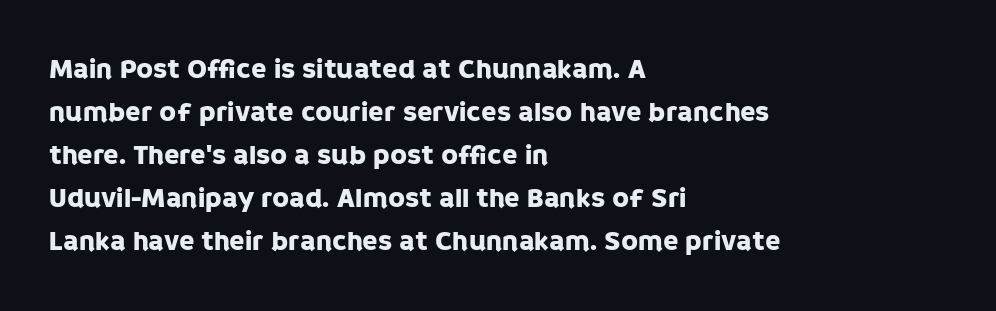
{"serif": "no", "italic": "no", "width": "normal", "stroke_contrast": "low", "x_height": "large", "monospaced": "no", "underline": "no", "align": "left", "line_spacing": "normal", "line_spacing_ratio": 1.54, "letter_spacing": "normal", "letter_spacing_em": 0.0, "glyph_px": 28}
